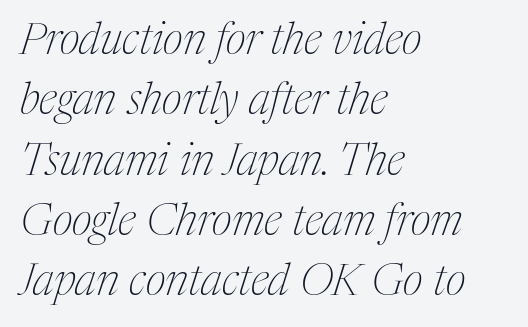
Q: Is the text bold? A: No.
Q: Is the text italic (slanted)? A: Yes, it leans right by about 17 degrees.
Q: Is the typeface a serif or a sans-serif typeface? A: Serif.
Q: Is the text underlined? A: No.
Q: How is the paragraph aligned? A: Left-aligned.
Q: Is the spacing between letters normal or unusually wide? A: Normal.
Q: Is the spacing between lines tight, normal or loose? A: Normal.
Q: Width (condensed, normal, or wide)? A: Condensed.
Q: Stroke contrast? A: Medium.
Q: x-height? A: Medium.
Q: Monospaced? A: No.
